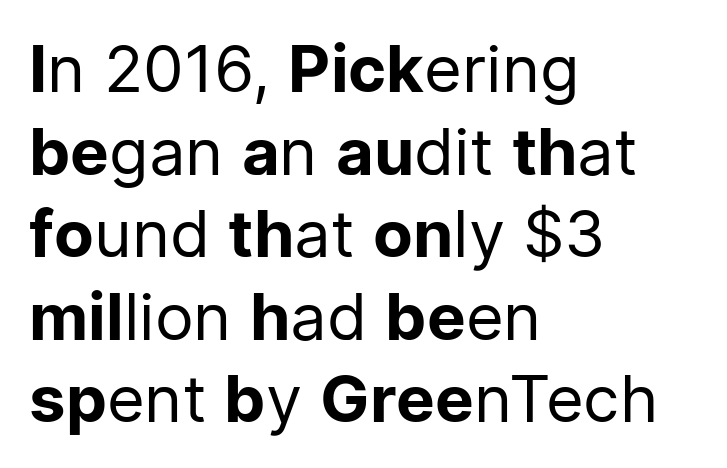
{"serif": "no", "italic": "no", "bold": "no", "weight": "regular", "width": "normal", "stroke_contrast": "low", "x_height": "medium", "monospaced": "no", "underline": "no", "align": "left", "line_spacing": "normal", "line_spacing_ratio": 1.27, "letter_spacing": "normal", "letter_spacing_em": 0.0, "glyph_px": 65}
